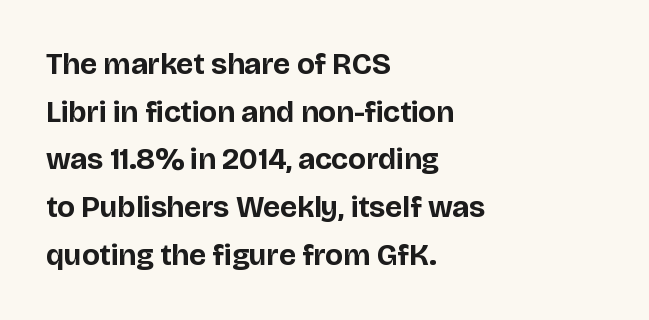
The space directly below the letters is spotless. Is this a fixed-width face? No — the glyphs have proportional, varying widths. The lines sit at an ordinary, default distance from one another. Notice how the passage keeps a crisp vertical edge on the left only. The type is set solid horizontally, with unmodified tracking.
